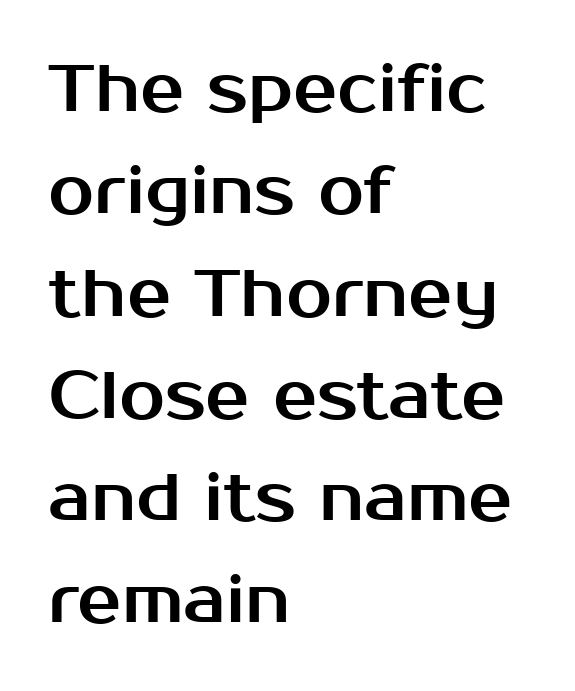
The image shows 66 px sans-serif type, upright; set left-aligned, normal line spacing (1.55x), normal letter spacing, not underlined; medium stroke contrast and a medium x-height.
